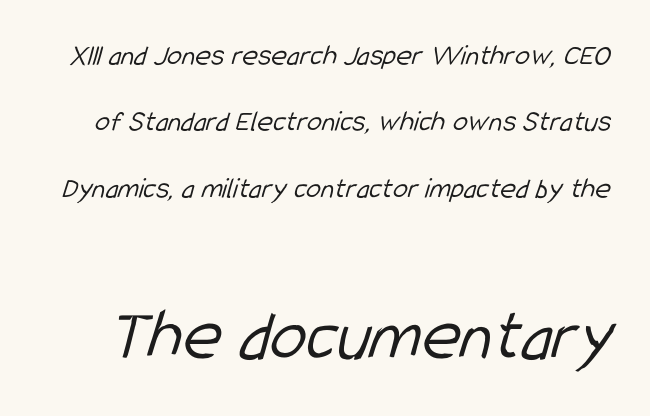
{"serif": "no", "bold": "no", "weight": "light", "width": "condensed", "stroke_contrast": "low", "x_height": "medium", "monospaced": "no", "underline": "no", "line_spacing": "loose", "line_spacing_ratio": 2.21, "letter_spacing": "normal", "letter_spacing_em": 0.0, "larger_block": "second", "size_ratio": 2.47, "glyph_px": 74}
